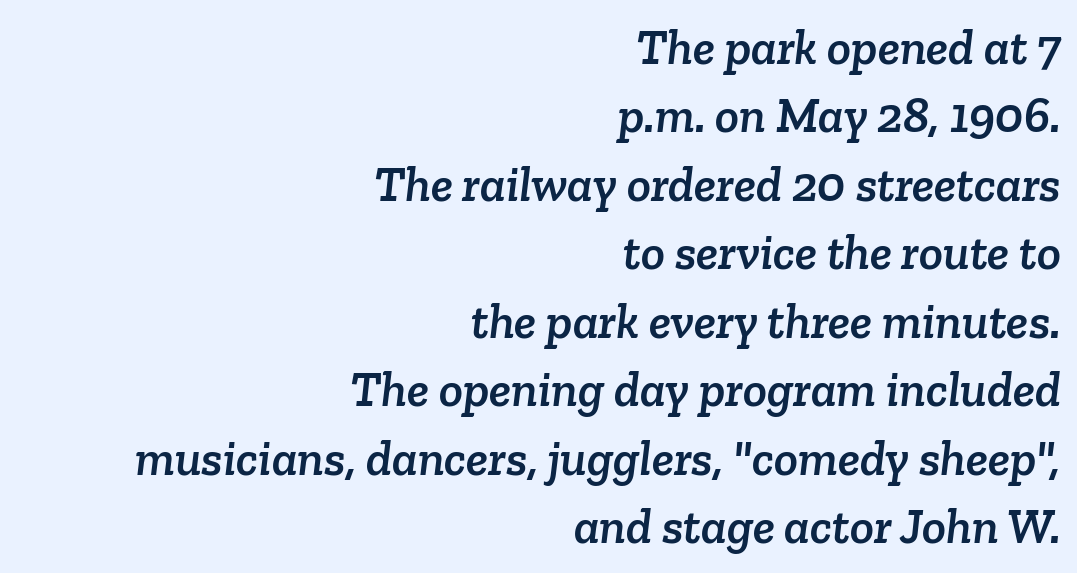
The image shows 50 px serif type; set right-aligned, normal line spacing (1.37x), normal letter spacing, not underlined; low stroke contrast and a medium x-height.
